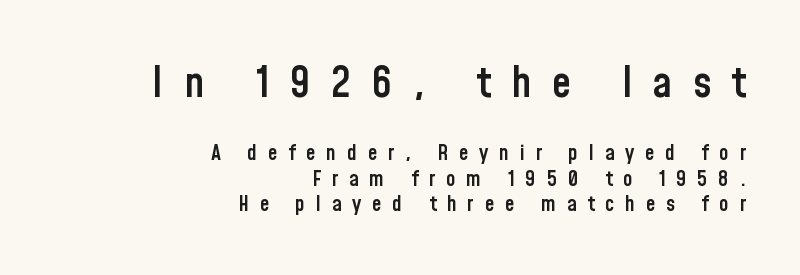
Characters remain perfectly vertical along every line. The passage shown is typed in a proportional face where columns would drift. Does the type have serifs? No, each stem ends abruptly. The block sitting higher on the canvas is the one with enlarged characters. The passage shown is semibold, sitting just below true bold. Which margin do the lines hug? The right one — the left edge is uneven.
